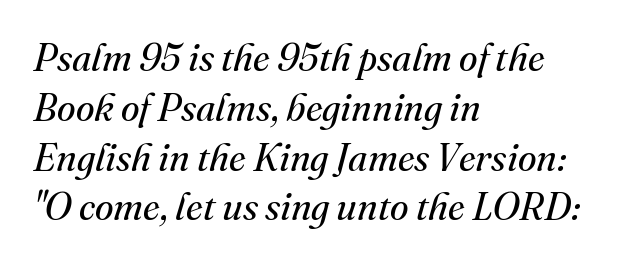
The weight would be labelled regular, book, light, or lighter still. This is oblique type, the kind used for emphasis or titles. Yep, those are serifs on the letters. In terms of leading, this rendering sits right in the middle. Look at the tracking — it's just the regular setting, nothing added.
